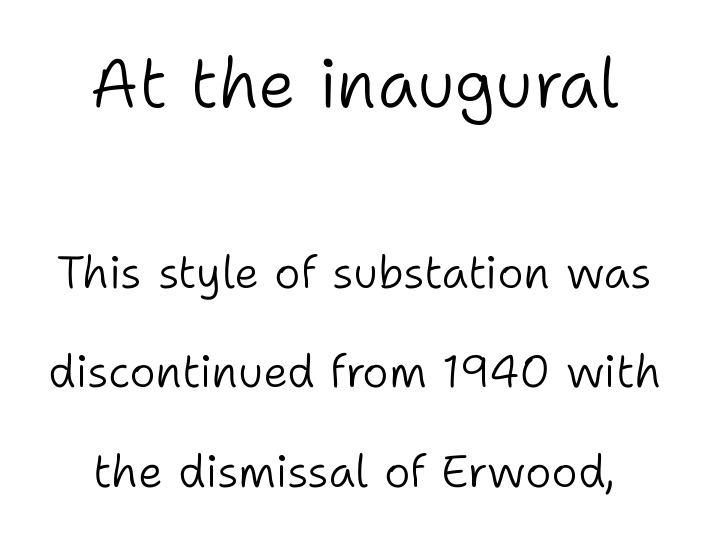
The image shows 68 px light sans-serif type, upright; set centered, loose line spacing (2.21x), normal letter spacing, not underlined; the first (top) block is 1.51x larger; low stroke contrast and a medium x-height.
